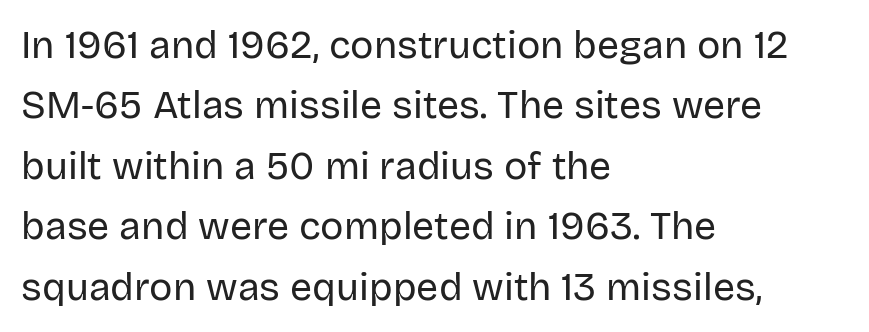
Note the varied advance widths — an 'i' is clearly narrower than an 'm'. Look at the bottom of the vertical strokes: they stop flat, with no serifs. Italic? Not at all — the glyphs are vertical. Only glyphs here, with clear space below each row.
